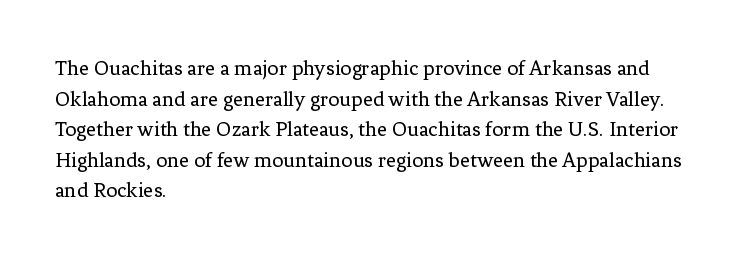
The image shows 22 px text type, upright; set left-aligned, normal line spacing (1.39x), normal letter spacing, not underlined.
